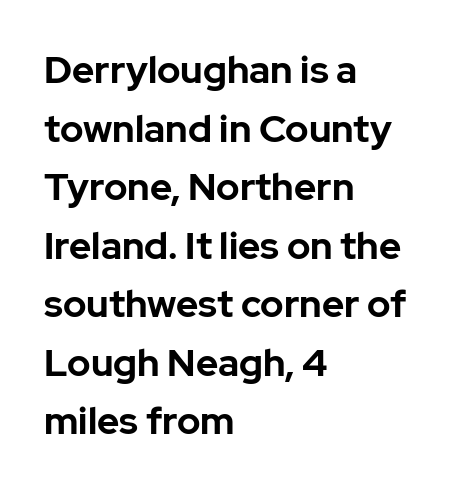
Is there much room between lines? A standard amount, neither cramped nor airy. The letterforms sit shoulder to shoulder at normal distance. The zone under the glyphs is completely vacant. When letters stand straight like this, we call the style roman or upright. Heft: maximum for text — a bold.
